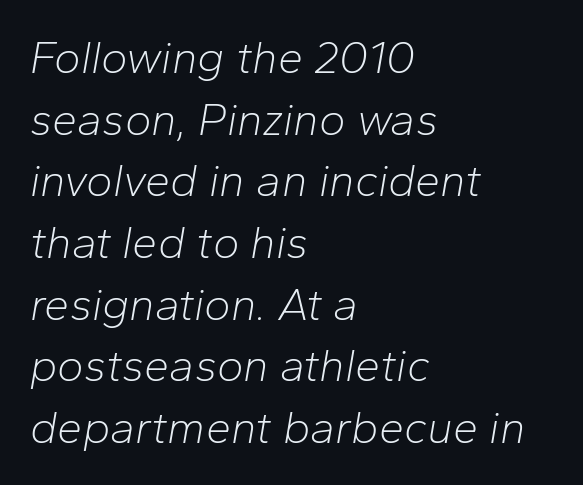
The image shows 45 px light type, italic (leaning right); set left-aligned, normal line spacing (1.37x), normal letter spacing, not underlined; low stroke contrast and a medium x-height.
